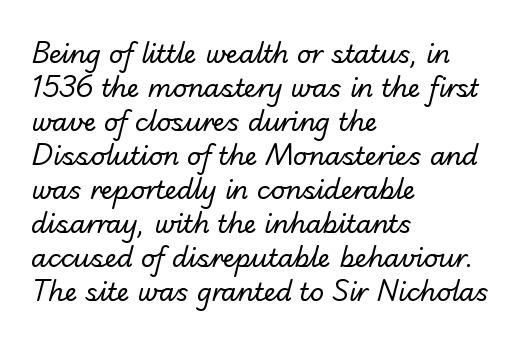
The image shows 25 px text type; set left-aligned, normal line spacing (1.36x), normal letter spacing, not underlined.
